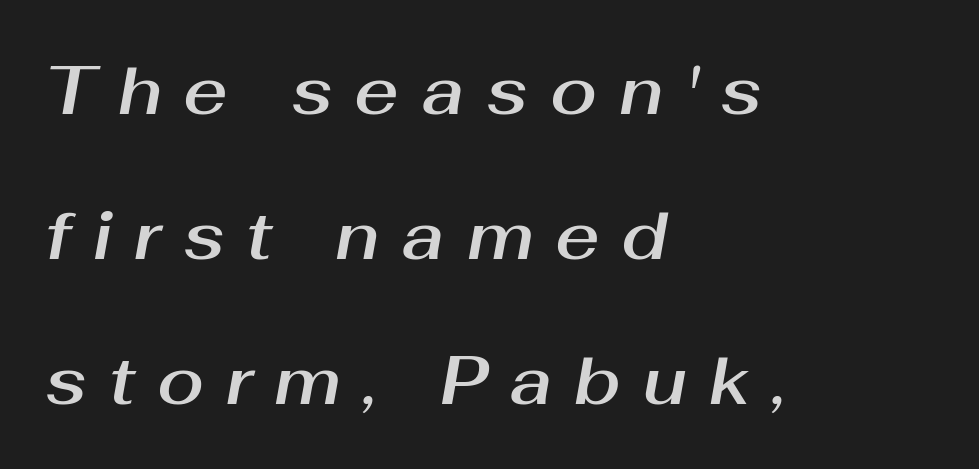
The image shows 68 px text type, italic (leaning right); set left-aligned, loose line spacing (2.13x), unusually wide letter spacing (+0.32 em), not underlined; medium stroke contrast and a medium x-height.
